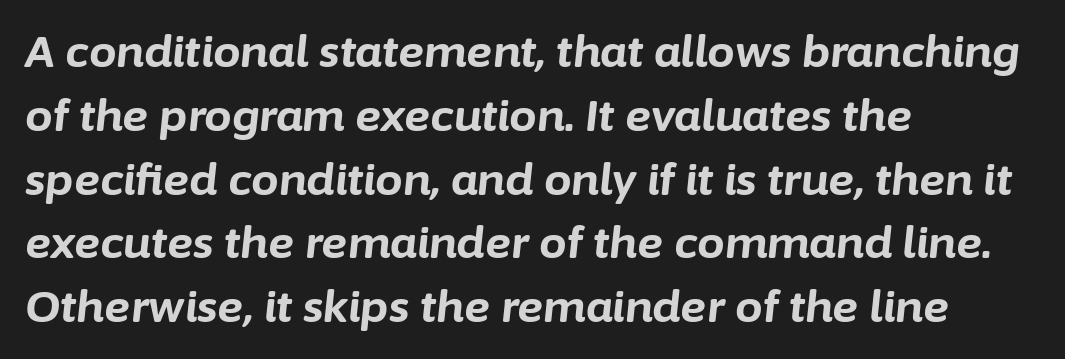
The specimen omits any rule beneath the text block's lines. These lines carry a lot of weight — the face is fully bold. Reading down the block, your eye returns to a fixed left position each line. The line texture is even and compact thanks to regular tracking. Notice how descenders clear the ascenders below comfortably — that's standard leading.
